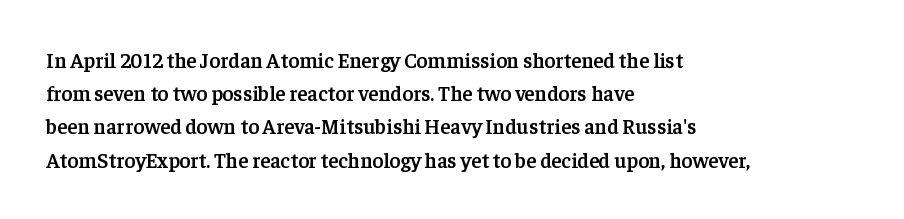
The image shows 21 px text type, upright; set left-aligned, normal line spacing (1.58x), normal letter spacing, not underlined.
